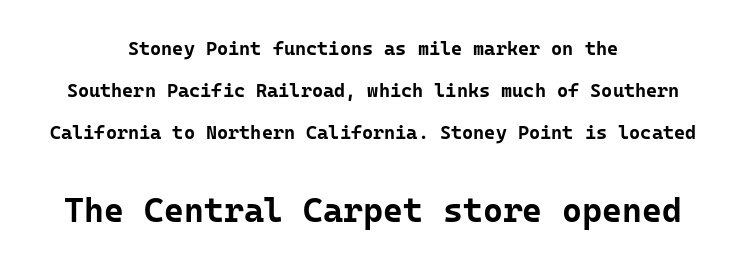
A typesetter would call this monospace, since all characters share one set width. Nothing sits at the stroke ends, so this counts as sans-serif. These lines stand farther apart than default settings would place them. The later block is typeset at a bigger size than the earlier block. The paragraph shown floats in the horizontal middle.
